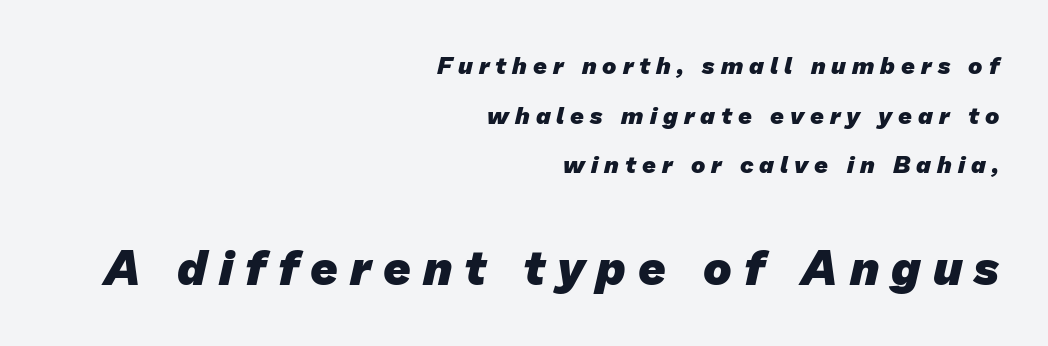
{"serif": "no", "bold": "yes", "weight": "heavy", "width": "normal", "stroke_contrast": "low", "x_height": "medium", "monospaced": "no", "underline": "no", "align": "right", "line_spacing": "loose", "line_spacing_ratio": 2.07, "letter_spacing": "wide", "letter_spacing_em": 0.25, "larger_block": "second", "size_ratio": 2.0, "glyph_px": 48}
